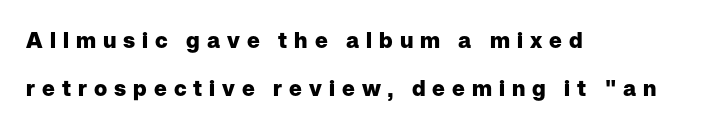
Substantial extra tracking has been applied to these lines. Alignment: flush left. In terms of posture, this sample is upright. The foot of each line stays bare and open. Notice the wide empty band between every row — that's loose leading.
